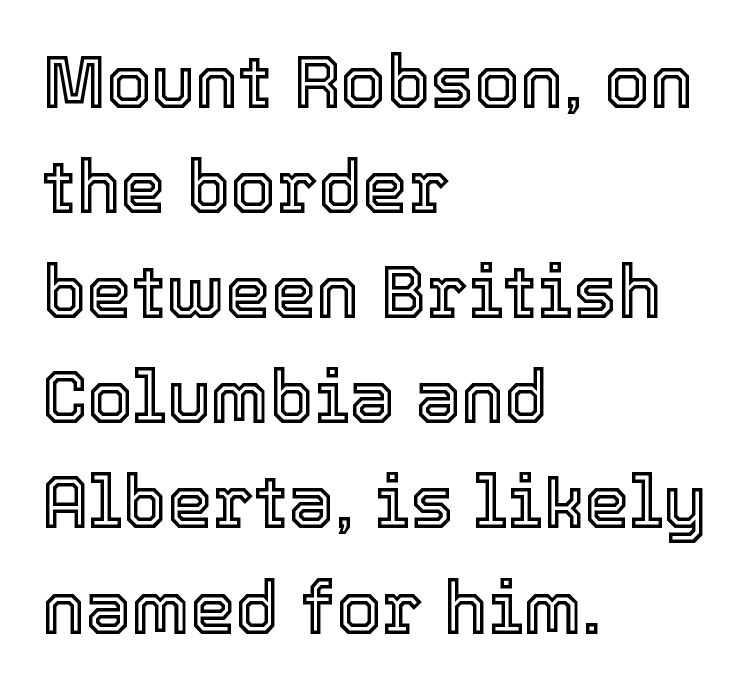
Q: Is the text italic (slanted)? A: No, it is upright.
Q: Is the text underlined? A: No.
Q: How is the paragraph aligned? A: Left-aligned.
Q: Is the spacing between letters normal or unusually wide? A: Normal.
Q: Is the spacing between lines tight, normal or loose? A: Normal.
Q: Width (condensed, normal, or wide)? A: Normal.
Q: x-height? A: Medium.
Q: Monospaced? A: No.
